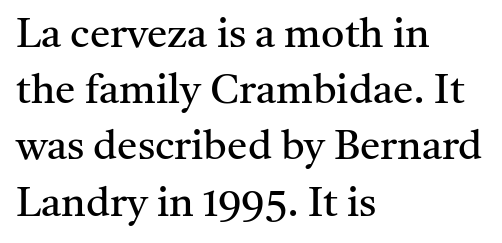
Q: Is the text bold? A: No.
Q: Is the text italic (slanted)? A: No, it is upright.
Q: Is the typeface a serif or a sans-serif typeface? A: Serif.
Q: Is the text underlined? A: No.
Q: How is the paragraph aligned? A: Left-aligned.
Q: Is the spacing between letters normal or unusually wide? A: Normal.
Q: Is the spacing between lines tight, normal or loose? A: Normal.
Q: Width (condensed, normal, or wide)? A: Normal.
Q: Stroke contrast? A: Medium.
Q: x-height? A: Medium.
Q: Monospaced? A: No.
